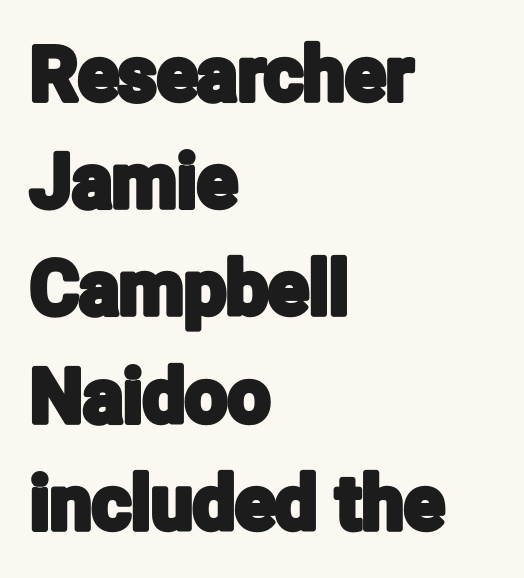
The image shows 75 px condensed sans-serif type, upright; set left-aligned, normal line spacing (1.43x), normal letter spacing, not underlined; low stroke contrast and a medium x-height.
